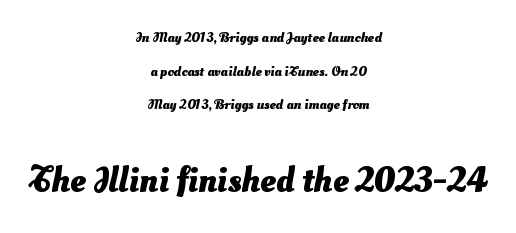
The line-height multiplier appears high, well above default. In CSS terms this would be text-align: center. The string is rendered with underlining switched off. No extra tracking has been applied to these lines. The composition opens small and finishes big. Here the designer chose a conventional face with non-uniform glyph widths.
